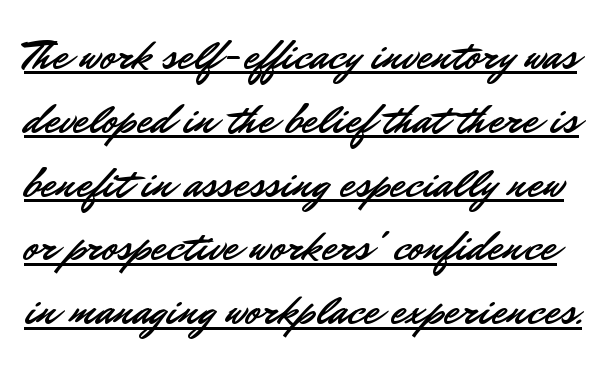
{"serif": "no", "width": "normal", "stroke_contrast": "low", "x_height": "small", "monospaced": "no", "underline": "yes", "line_spacing": "normal", "line_spacing_ratio": 1.45, "letter_spacing": "normal", "letter_spacing_em": 0.0, "glyph_px": 44}
